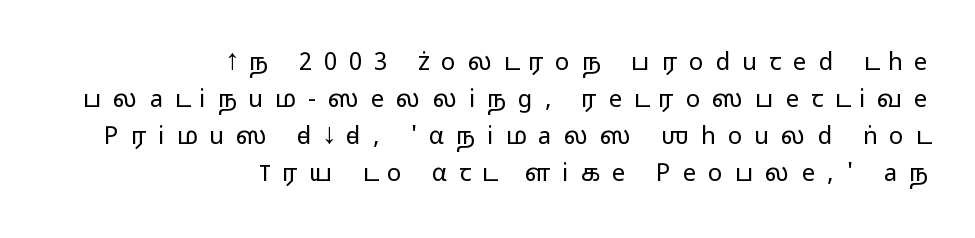
The image shows 24 px text type, upright; set right-aligned, normal line spacing (1.54x), unusually wide letter spacing (+0.5 em), not underlined.
